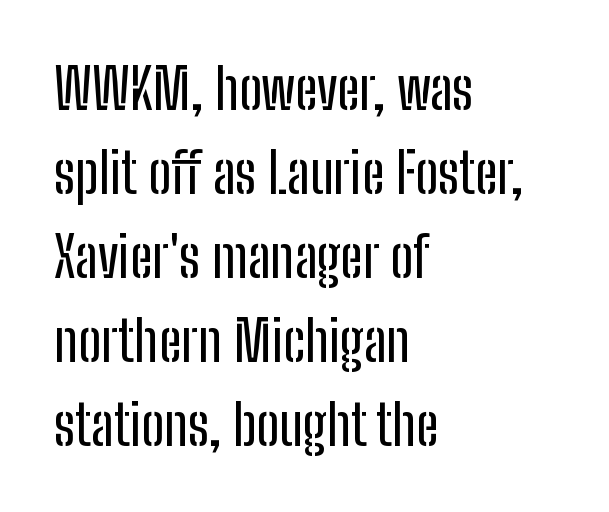
The space between consecutive lines is moderate. Observe the ordinary spacing: letters are neighbours, not strangers. The passage shown is typed in a proportional face where columns would drift. A typesetter would mark this as roman, not italic. This rendering features lettering with no underline. In terms of letterform style, serifs are entirely absent.
